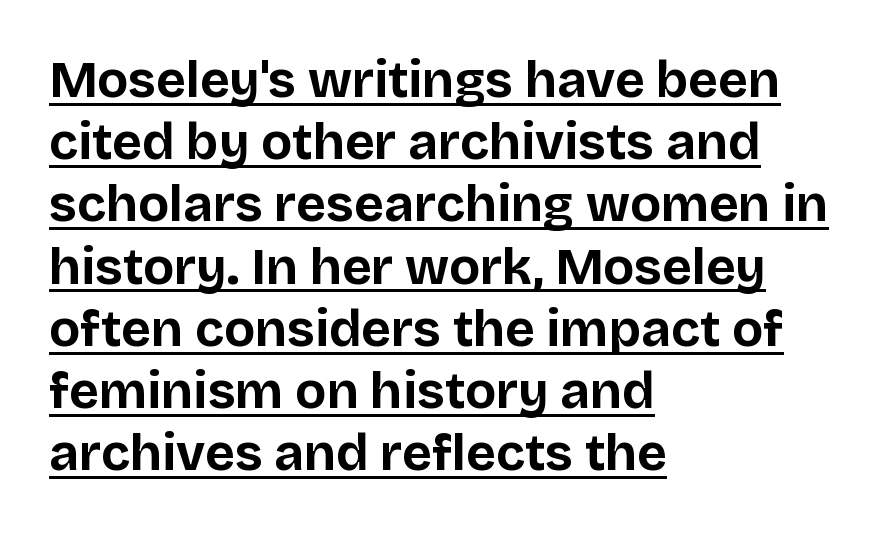
The image shows 51 px bold sans-serif type, upright; set left-aligned, line spacing 1.22x, normal letter spacing, underlined; low stroke contrast and a large x-height.
